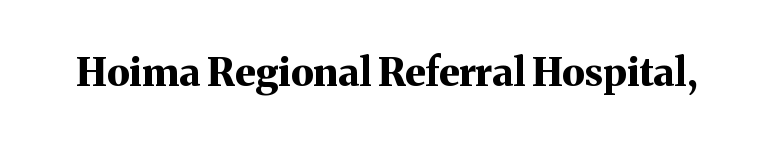
Q: Is the text bold? A: Yes.
Q: Is the text italic (slanted)? A: No, it is upright.
Q: Is the typeface a serif or a sans-serif typeface? A: Serif.
Q: Is the text underlined? A: No.
Q: Is the spacing between letters normal or unusually wide? A: Normal.
Q: Width (condensed, normal, or wide)? A: Normal.
Q: Stroke contrast? A: Medium.
Q: x-height? A: Medium.
Q: Monospaced? A: No.
